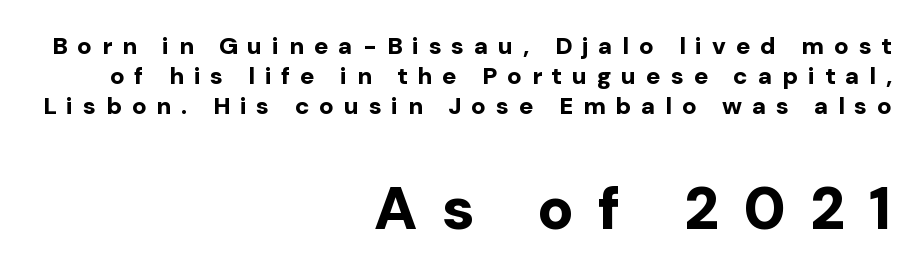
{"serif": "no", "italic": "no", "bold": "yes", "weight": "bold", "width": "normal", "stroke_contrast": "low", "x_height": "medium", "monospaced": "no", "underline": "no", "align": "right", "line_spacing": "normal", "line_spacing_ratio": 1.26, "letter_spacing": "wide", "letter_spacing_em": 0.41, "larger_block": "second", "size_ratio": 2.5, "glyph_px": 60}
